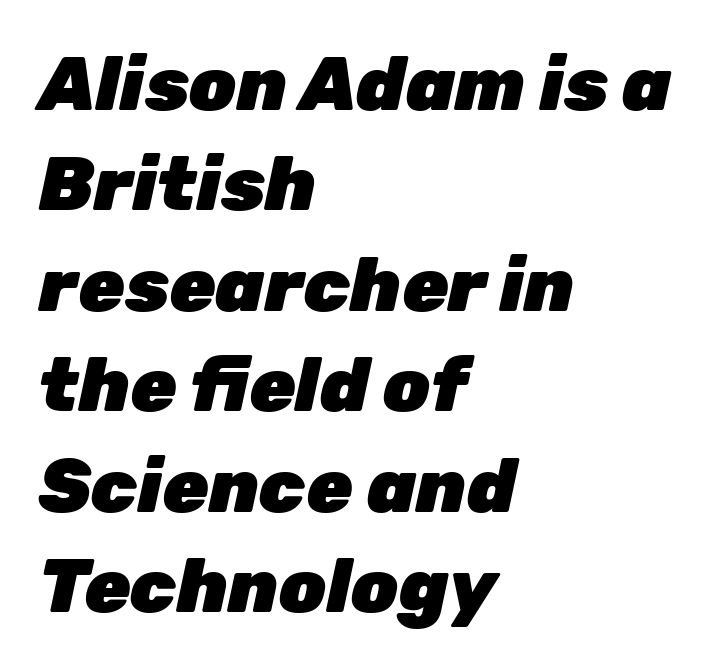
{"italic": "yes", "lean": "right", "slant_degrees": 12, "bold": "yes", "weight": "heavy", "width": "normal", "stroke_contrast": "low", "x_height": "medium", "monospaced": "no", "underline": "no", "align": "left", "line_spacing": "normal", "line_spacing_ratio": 1.34, "letter_spacing": "normal", "letter_spacing_em": 0.0, "glyph_px": 75}
